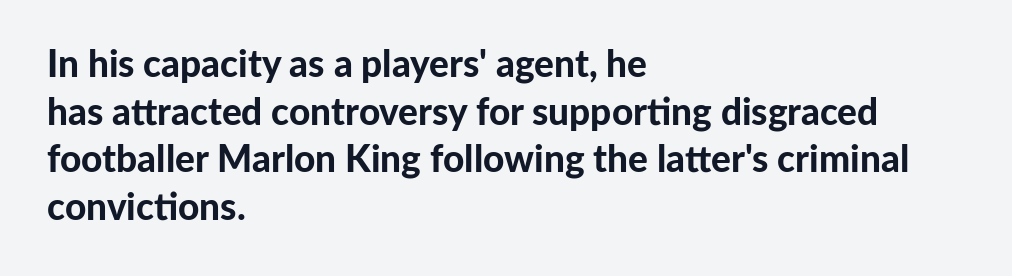
Q: Is the text bold? A: Yes.
Q: Is the text italic (slanted)? A: No, it is upright.
Q: Is the typeface a serif or a sans-serif typeface? A: Sans-serif.
Q: Is the text underlined? A: No.
Q: How is the paragraph aligned? A: Left-aligned.
Q: Is the spacing between letters normal or unusually wide? A: Normal.
Q: Is the spacing between lines tight, normal or loose? A: Normal.
Q: Width (condensed, normal, or wide)? A: Normal.
Q: Stroke contrast? A: Low.
Q: x-height? A: Medium.
Q: Monospaced? A: No.
